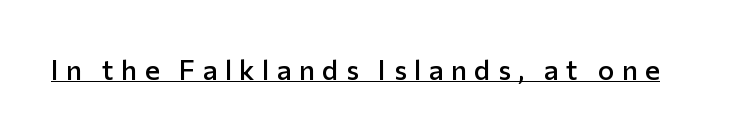
Q: Is the text bold? A: Semi-bold.
Q: Is the text italic (slanted)? A: No, it is upright.
Q: Is the typeface a serif or a sans-serif typeface? A: Sans-serif.
Q: Is the text underlined? A: Yes.
Q: Is the spacing between letters normal or unusually wide? A: Unusually wide.
Q: Width (condensed, normal, or wide)? A: Normal.
Q: Stroke contrast? A: Low.
Q: x-height? A: Medium.
Q: Monospaced? A: No.
